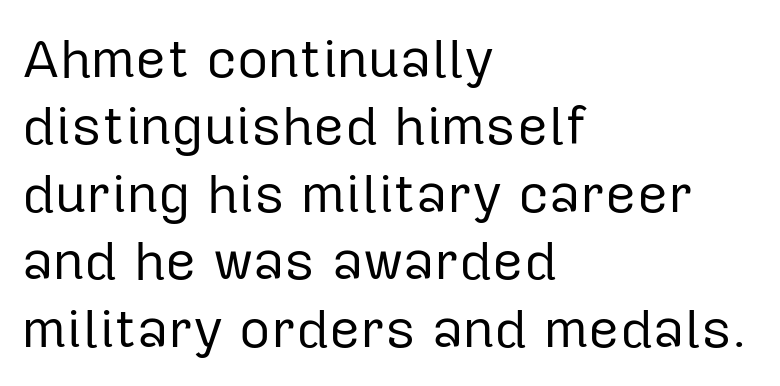
Q: Is the text bold? A: No.
Q: Is the text italic (slanted)? A: No, it is upright.
Q: Is the typeface a serif or a sans-serif typeface? A: Sans-serif.
Q: Is the text underlined? A: No.
Q: How is the paragraph aligned? A: Left-aligned.
Q: Is the spacing between letters normal or unusually wide? A: Normal.
Q: Is the spacing between lines tight, normal or loose? A: Normal.
Q: Width (condensed, normal, or wide)? A: Normal.
Q: Stroke contrast? A: Low.
Q: x-height? A: Medium.
Q: Monospaced? A: No.
